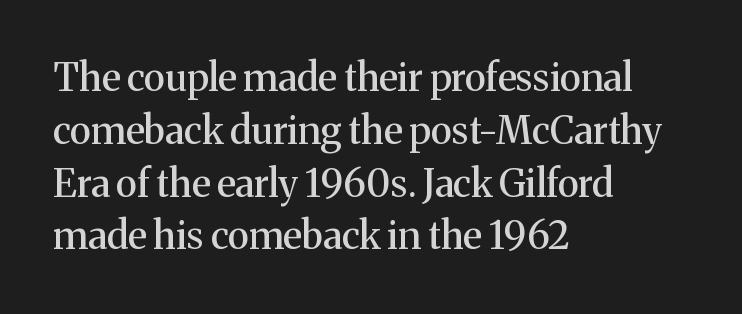
Proportional: the letters do not fall into vertical columns. Each letter's strokes conclude with small projecting serifs. It's the straight-up-and-down kind of type. The ragged edge is on the right, which tells us the setting is flush left. Underline: absent. A typesetter would call this zero additional tracking.
